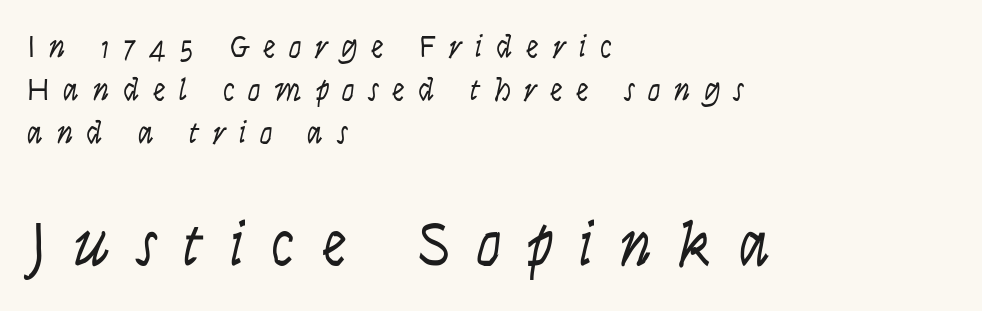
Horizontal bands of white between lines are of average thickness. Typographically, this falls in the sans-serif category. Ink coverage per letter is moderate at most. The space directly below the letters is spotless. Someone cranked the tracking dial way up on this one.
